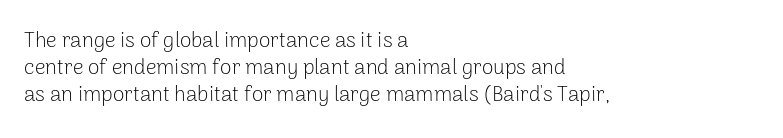
The image shows 21 px text type, upright; set left-aligned, normal line spacing (1.29x), normal letter spacing, not underlined.
